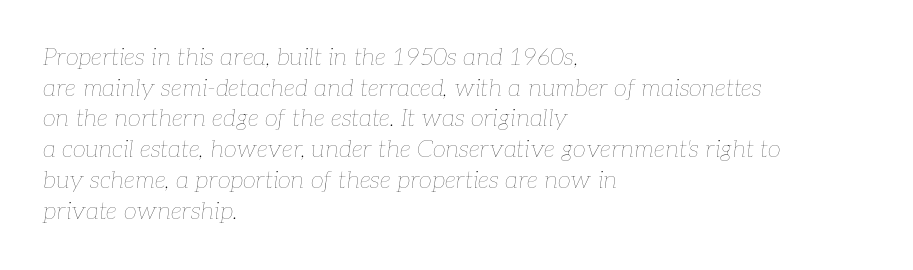
What's the leading like? Ordinary, nothing unusual. A classic flush-left, rag-right setting is used for this passage. Is the type slanted? Yes — the strokes lean at a clear angle. No word sits above an underline. Weight class: somewhere from thin through regular.
